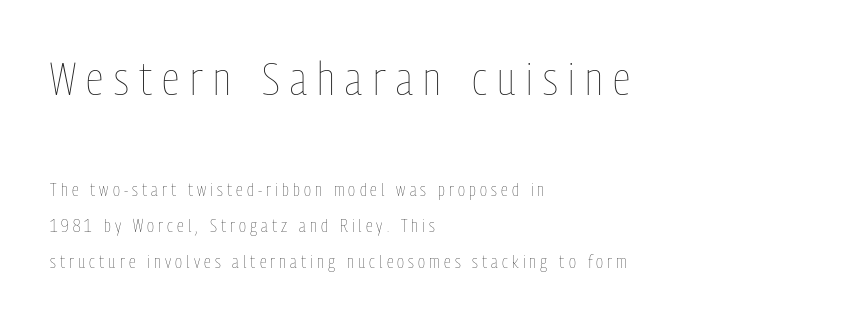
{"italic": "no", "bold": "no", "weight": "thin", "width": "condensed", "stroke_contrast": "low", "x_height": "medium", "monospaced": "no", "underline": "no", "align": "left", "line_spacing": "loose", "line_spacing_ratio": 1.99, "letter_spacing": "wide", "letter_spacing_em": 0.23, "larger_block": "first", "size_ratio": 2.56, "glyph_px": 46}
